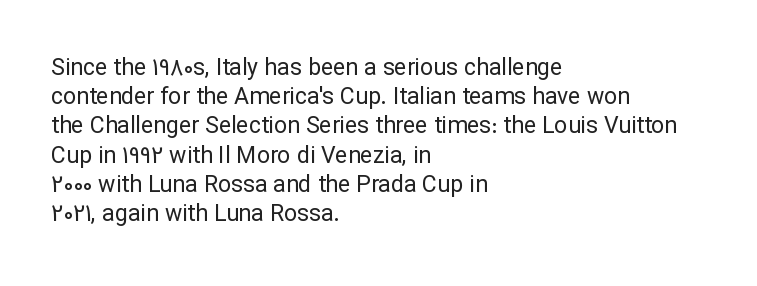
Nothing unusual about the tracking: characters are spaced as the font intends. Caption: multi-line text, flush left, ragged right. How would I describe the line gaps? Plain and ordinary. Unbolded letterforms with no extra heft.
